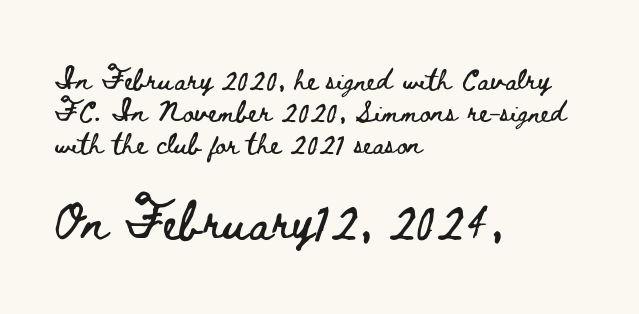
Q: Is the text underlined? A: No.
Q: How is the paragraph aligned? A: Left-aligned.
Q: Is the spacing between letters normal or unusually wide? A: Normal.
Q: Is the spacing between lines tight, normal or loose? A: Normal.
Q: Which block of text is set in a larger size, the first (top) or the second (bottom)? A: The second (bottom) one.
Q: Width (condensed, normal, or wide)? A: Wide.
Q: Stroke contrast? A: Low.
Q: x-height? A: Small.
Q: Monospaced? A: No.
